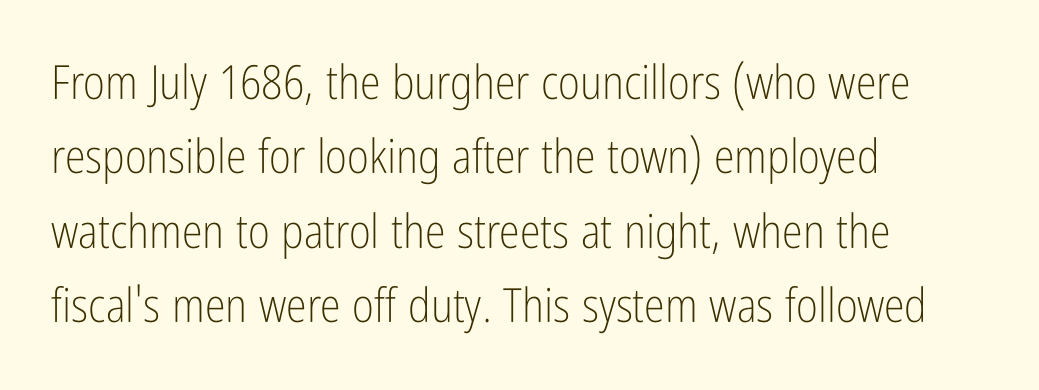
Q: Is the text bold? A: No.
Q: Is the text italic (slanted)? A: No, it is upright.
Q: Is the typeface a serif or a sans-serif typeface? A: Sans-serif.
Q: Is the text underlined? A: No.
Q: How is the paragraph aligned? A: Left-aligned.
Q: Is the spacing between letters normal or unusually wide? A: Normal.
Q: Is the spacing between lines tight, normal or loose? A: Normal.
Q: Width (condensed, normal, or wide)? A: Condensed.
Q: Stroke contrast? A: Low.
Q: x-height? A: Medium.
Q: Monospaced? A: No.
